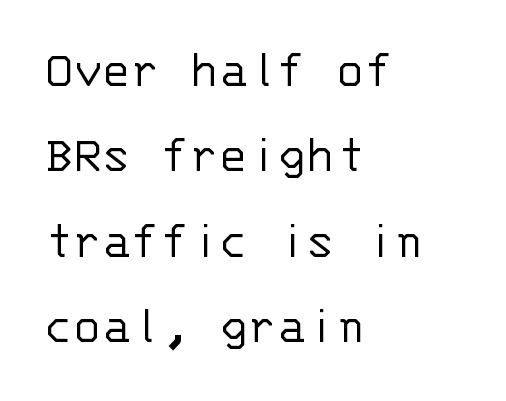
Q: Is the text bold? A: No.
Q: Is the text italic (slanted)? A: No, it is upright.
Q: Is the typeface a serif or a sans-serif typeface? A: Sans-serif.
Q: Is the text underlined? A: No.
Q: How is the paragraph aligned? A: Left-aligned.
Q: Is the spacing between letters normal or unusually wide? A: Normal.
Q: Is the spacing between lines tight, normal or loose? A: Normal.
Q: Width (condensed, normal, or wide)? A: Normal.
Q: Stroke contrast? A: Low.
Q: x-height? A: Large.
Q: Monospaced? A: Yes.
